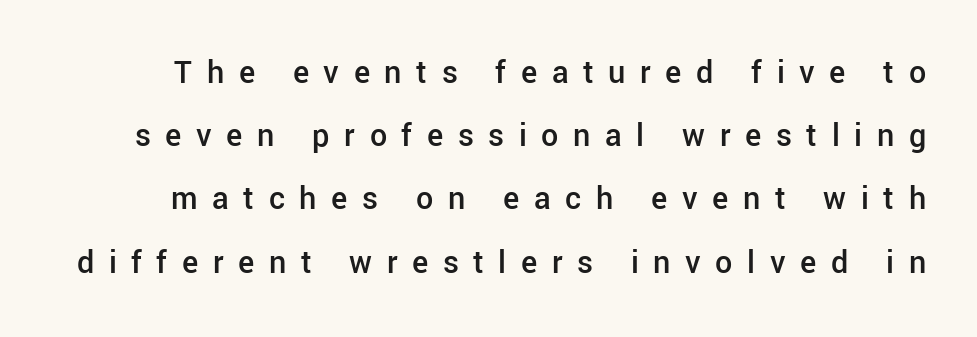
{"serif": "no", "italic": "no", "bold": "semi", "weight": "semibold", "width": "normal", "stroke_contrast": "low", "x_height": "medium", "monospaced": "no", "underline": "no", "line_spacing_ratio": 1.86, "letter_spacing": "wide", "letter_spacing_em": 0.43, "glyph_px": 34}
